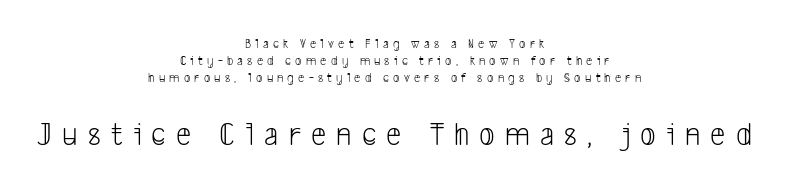
Words float on clear page, feet unadorned. Layout note: lines centered. The emphasis by scale lands on block number two, below. Observe the wide spacing: letters keep a clear distance from each other. Think of a printed novel: that variable character pitch is what you see here.
